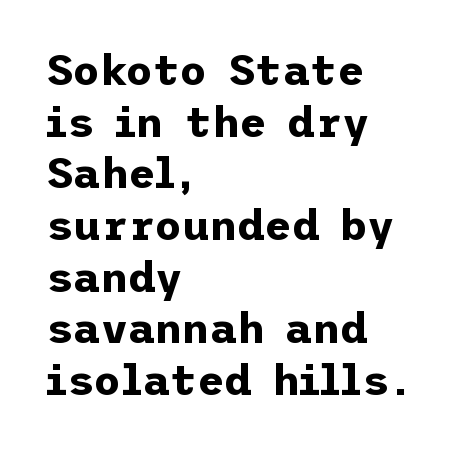
{"serif": "no", "italic": "no", "bold": "yes", "weight": "bold", "width": "normal", "stroke_contrast": "low", "x_height": "medium", "underline": "no", "align": "left", "line_spacing_ratio": 1.23, "letter_spacing": "normal", "letter_spacing_em": 0.0, "glyph_px": 42}
